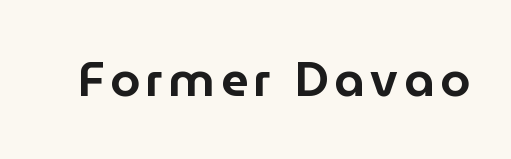
The image shows 48 px sans-serif type, upright; set not underlined; low stroke contrast and a medium x-height.
